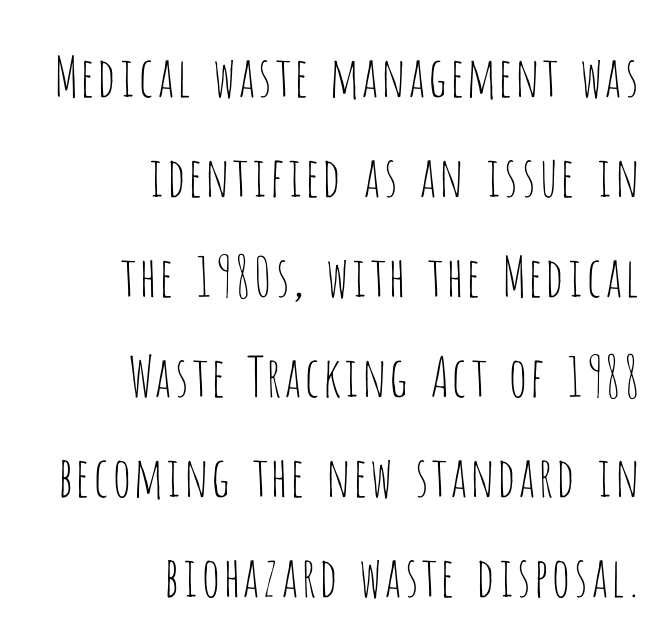
Q: Is the text bold? A: No.
Q: Is the text italic (slanted)? A: No, it is upright.
Q: Is the typeface a serif or a sans-serif typeface? A: Sans-serif.
Q: Is the text underlined? A: No.
Q: How is the paragraph aligned? A: Right-aligned.
Q: Is the spacing between letters normal or unusually wide? A: Normal.
Q: Width (condensed, normal, or wide)? A: Condensed.
Q: Stroke contrast? A: Low.
Q: x-height? A: Large.
Q: Monospaced? A: No.
